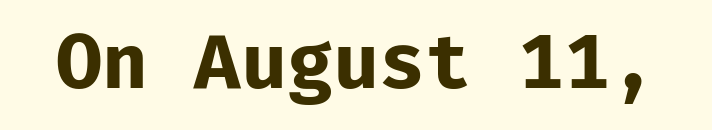
The image shows 75 px bold sans-serif type, upright; set normal letter spacing, not underlined; low stroke contrast and a medium x-height.
